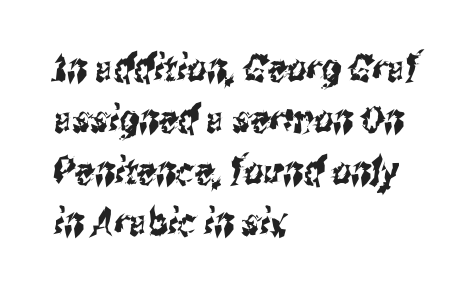
The image shows 38 px condensed sans-serif type; set left-aligned, normal line spacing (1.35x), normal letter spacing, not underlined; medium stroke contrast and a medium x-height.
